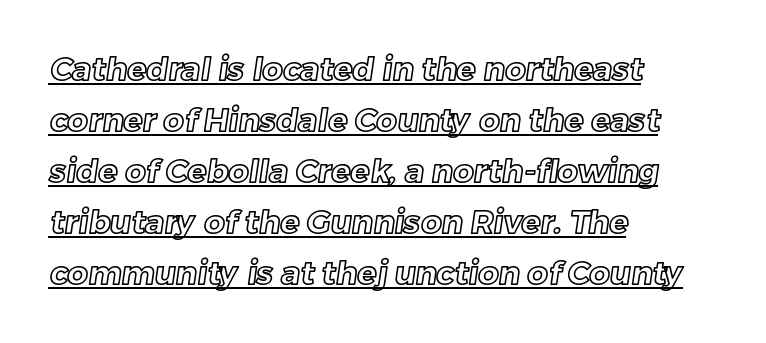
A typesetter would call this proportional, since set widths differ per character. Does extra space separate the letters? No, they use regular spacing. Regarding leading, the lines here are spaced in the standard way. Typeset ragged right — the left edge is the straight one.
